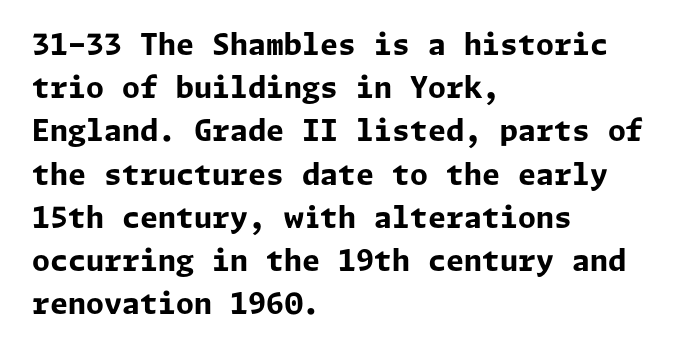
The image shows 29 px bold sans-serif type, upright; set left-aligned, normal line spacing (1.49x), normal letter spacing, not underlined; low stroke contrast and a medium x-height.
